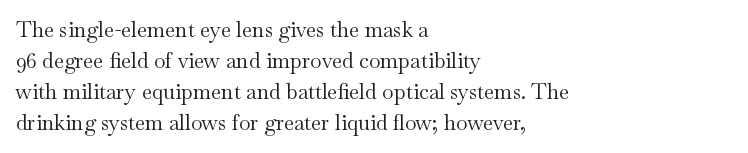
If you drew a line through each stem, it would be perfectly vertical. Leftover space on each line is placed entirely after the last word. The vertical gap from one line to the next is medium. The specimen omits any rule beneath the text block's lines.
